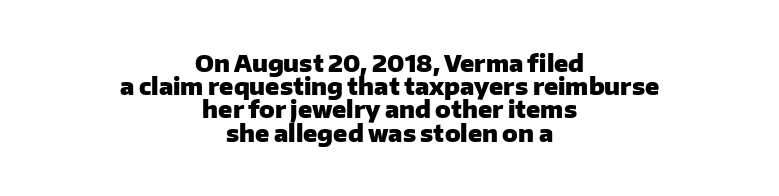
{"italic": "no", "bold": "yes", "underline": "no", "align": "center", "line_spacing": "tight", "line_spacing_ratio": 1.01, "letter_spacing": "normal", "letter_spacing_em": 0.0, "glyph_px": 23}
